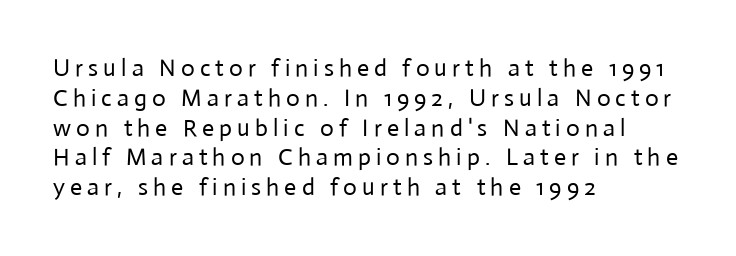
{"italic": "no", "bold": "no", "underline": "no", "align": "left", "line_spacing_ratio": 1.24, "letter_spacing": "wide", "letter_spacing_em": 0.21, "glyph_px": 24}
